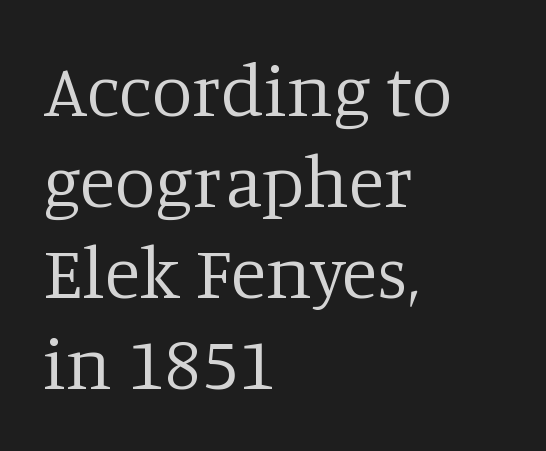
The image shows 74 px regular-weight serif type, upright; set left-aligned, line spacing 1.23x, normal letter spacing, not underlined; low stroke contrast and a large x-height.
